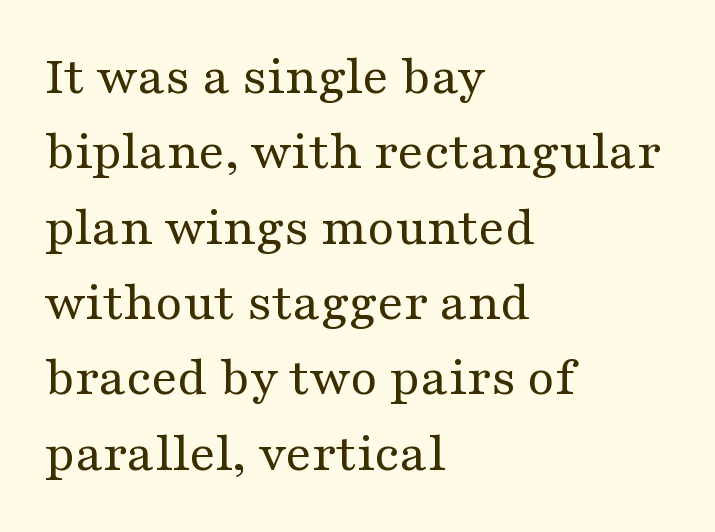
{"serif": "yes", "italic": "no", "bold": "no", "weight": "regular", "width": "wide", "stroke_contrast": "medium", "x_height": "medium", "monospaced": "no", "underline": "no", "align": "left", "line_spacing": "normal", "line_spacing_ratio": 1.37, "letter_spacing": "normal", "letter_spacing_em": 0.0, "glyph_px": 55}
